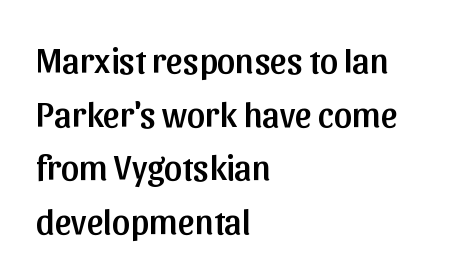
The glyphs are unaccompanied by any horizontal stroke below them. The typography opts for an upright posture over an oblique one. The ragged edge is on the right, which tells us the setting is flush left. The glyphs in this specimen are sans serif. The type is set solid horizontally, with unmodified tracking.
